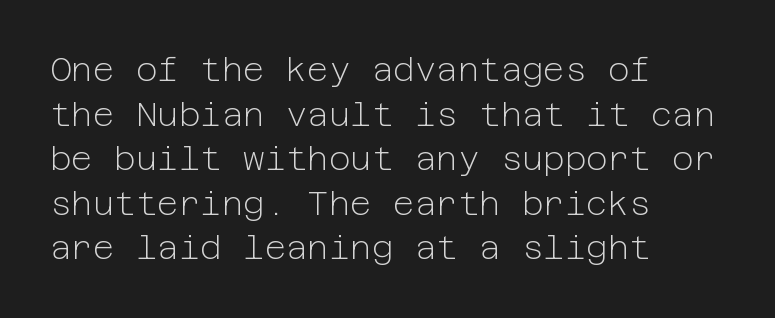
{"serif": "no", "italic": "no", "bold": "no", "weight": "light", "width": "normal", "stroke_contrast": "low", "x_height": "medium", "underline": "no", "align": "left", "line_spacing": "normal", "line_spacing_ratio": 1.35, "letter_spacing": "normal", "letter_spacing_em": 0.0, "glyph_px": 33}
